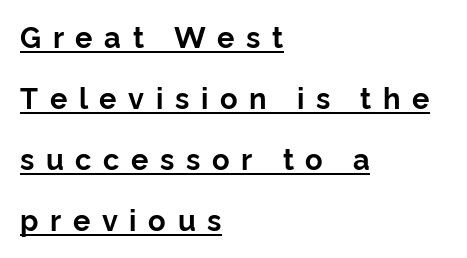
Casual observation: everything's shoved over to the left. Students, observe the line beneath the letters — that is underlining. What stands out about the letter spacing? Its width — letters are far apart. These lines stand farther apart than default settings would place them. This sample has the flowing, uneven cadence of proportional lettering.
